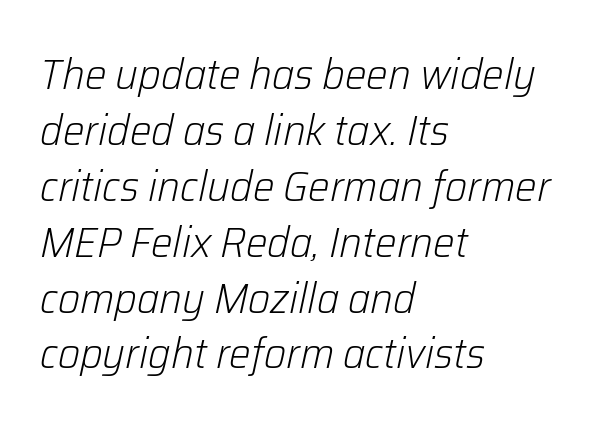
Q: Is the text bold? A: No.
Q: Is the text italic (slanted)? A: Yes, it leans right by about 12 degrees.
Q: Is the text underlined? A: No.
Q: How is the paragraph aligned? A: Left-aligned.
Q: Is the spacing between letters normal or unusually wide? A: Normal.
Q: Is the spacing between lines tight, normal or loose? A: Normal.
Q: Width (condensed, normal, or wide)? A: Normal.
Q: Stroke contrast? A: Low.
Q: x-height? A: Medium.
Q: Monospaced? A: No.
